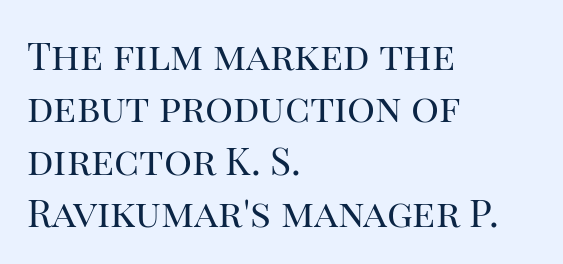
{"serif": "yes", "italic": "no", "bold": "no", "weight": "regular", "width": "normal", "stroke_contrast": "high", "x_height": "large", "monospaced": "no", "underline": "no", "align": "left", "line_spacing": "normal", "line_spacing_ratio": 1.34, "letter_spacing": "normal", "letter_spacing_em": 0.0, "glyph_px": 39}
